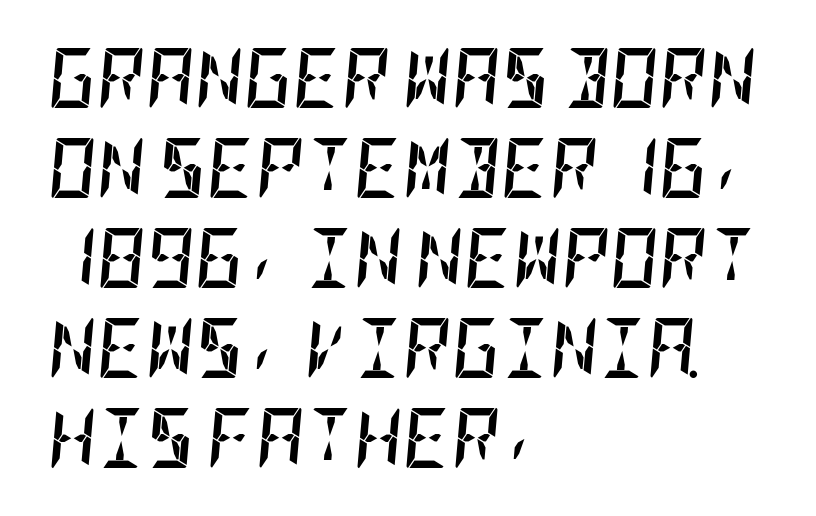
{"italic": "yes", "lean": "right", "slant_degrees": 5, "bold": "yes", "weight": "semibold", "width": "condensed", "stroke_contrast": "low", "x_height": "large", "underline": "no", "align": "left", "line_spacing": "normal", "line_spacing_ratio": 1.5, "letter_spacing": "normal", "letter_spacing_em": 0.0, "glyph_px": 60}
